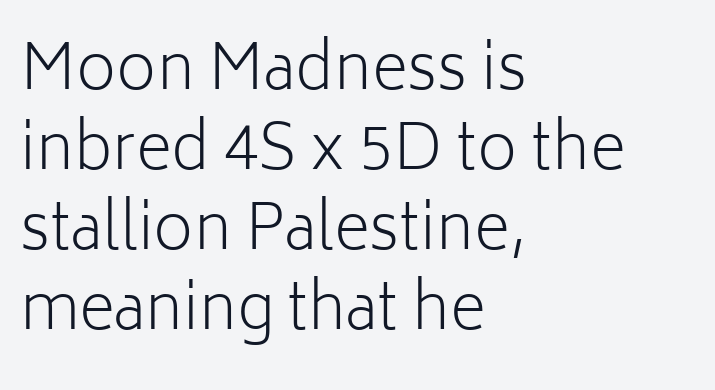
Layout note: lines flush left. Look at the bottom of the vertical strokes: they stop flat, with no serifs. You could not count columns in this text — the font is proportionally spaced. This sample uses an upright cut, with every glyph sitting square on the baseline. Quick note: underline off.
